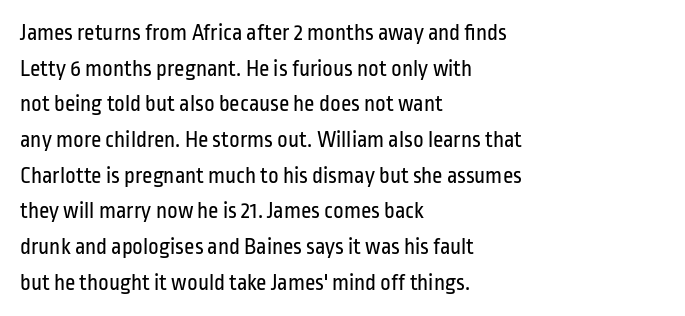
{"italic": "no", "bold": "no", "underline": "no", "align": "left", "line_spacing": "normal", "line_spacing_ratio": 1.55, "letter_spacing": "normal", "letter_spacing_em": 0.0, "glyph_px": 23}
